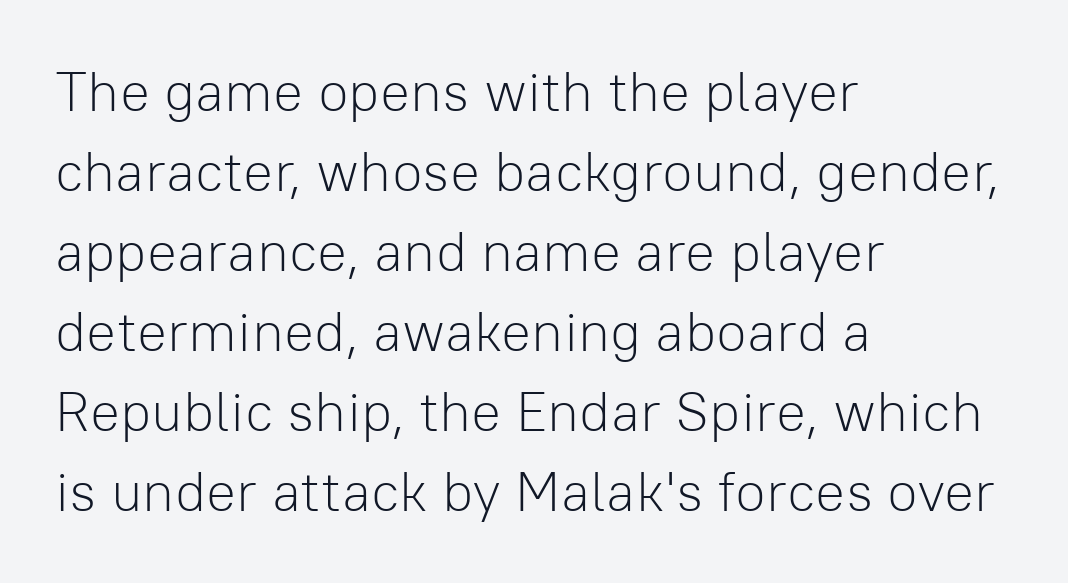
{"serif": "no", "italic": "no", "bold": "no", "weight": "light", "width": "normal", "stroke_contrast": "low", "x_height": "medium", "monospaced": "no", "underline": "no", "align": "left", "line_spacing": "normal", "line_spacing_ratio": 1.43, "letter_spacing": "normal", "letter_spacing_em": 0.0, "glyph_px": 56}
